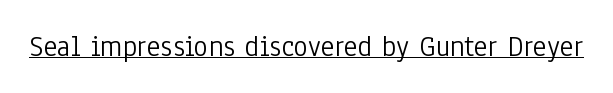
When letters stand straight like this, we call the style roman or upright. Students, observe the line beneath the letters — that is underlining. These lines are rendered in a variable-pitch font. The designer went with a sans here, leaving each stem footless. The cut favours lightness, reaching ordinary text weight at its darkest.
